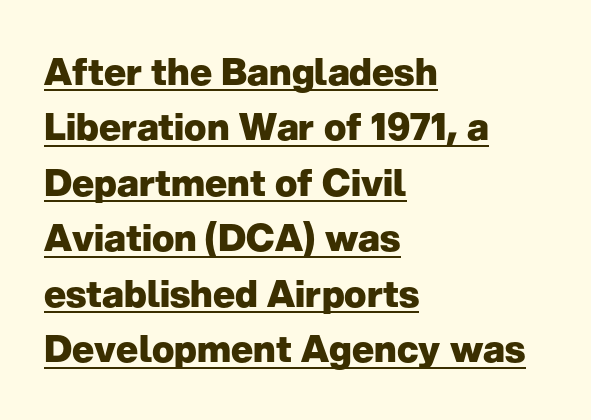
Q: Is the text bold? A: Yes.
Q: Is the text italic (slanted)? A: No, it is upright.
Q: Is the typeface a serif or a sans-serif typeface? A: Sans-serif.
Q: Is the text underlined? A: Yes.
Q: How is the paragraph aligned? A: Left-aligned.
Q: Is the spacing between letters normal or unusually wide? A: Normal.
Q: Is the spacing between lines tight, normal or loose? A: Normal.
Q: Width (condensed, normal, or wide)? A: Normal.
Q: Stroke contrast? A: Low.
Q: x-height? A: Medium.
Q: Monospaced? A: No.
